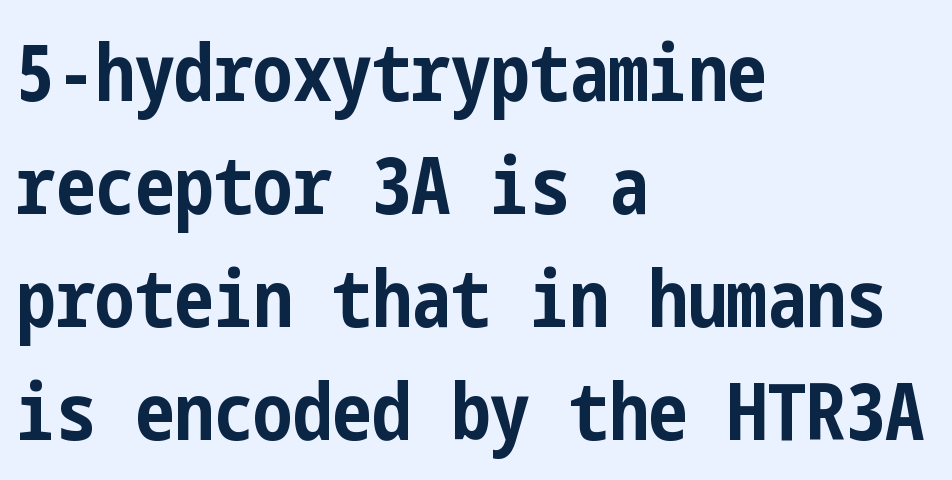
{"serif": "no", "italic": "no", "bold": "yes", "weight": "bold", "width": "condensed", "stroke_contrast": "low", "x_height": "medium", "underline": "no", "align": "left", "line_spacing": "normal", "line_spacing_ratio": 1.43, "letter_spacing": "normal", "letter_spacing_em": 0.0, "glyph_px": 79}
